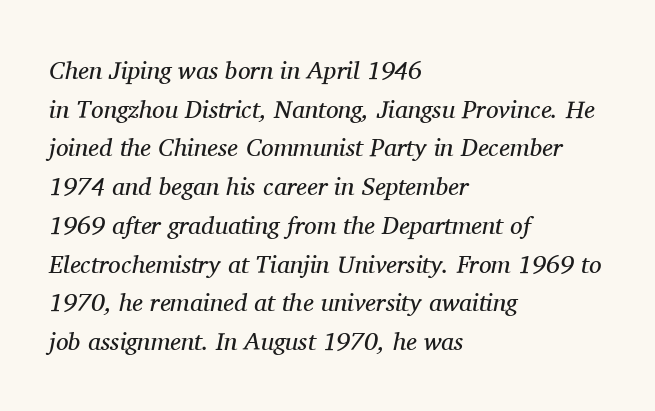
Tracking here is standard; glyphs follow each other at the usual distance. What's the leading like? Ordinary, nothing unusual. Stroke mass is kept to a normal reading level or below. There's an unmistakable incline to the writing here. Honestly, there is no underline to notice here at all. The typesetter chose a ragged-right arrangement here.
